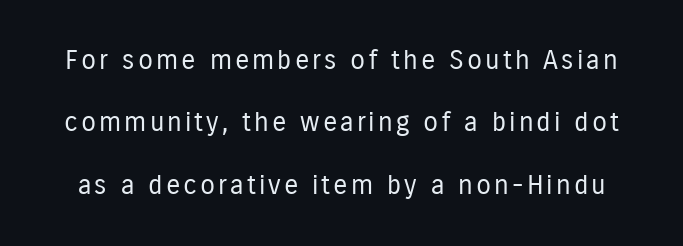
{"italic": "no", "bold": "no", "underline": "no", "line_spacing": "loose", "line_spacing_ratio": 2.31, "glyph_px": 27}
